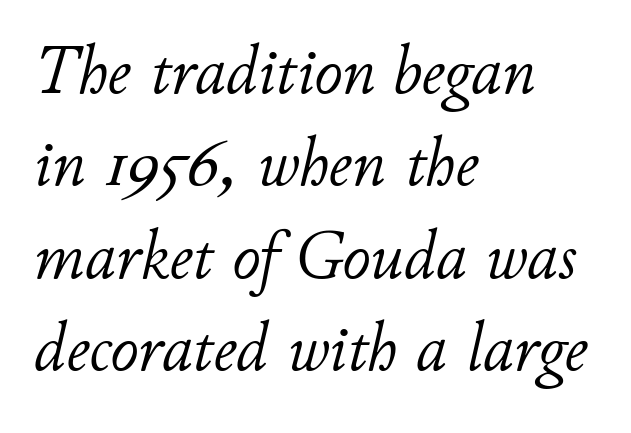
Q: Is the text bold? A: No.
Q: Is the text italic (slanted)? A: Yes, it leans right by about 11 degrees.
Q: Is the text underlined? A: No.
Q: How is the paragraph aligned? A: Left-aligned.
Q: Is the spacing between letters normal or unusually wide? A: Normal.
Q: Is the spacing between lines tight, normal or loose? A: Normal.
Q: Width (condensed, normal, or wide)? A: Normal.
Q: Stroke contrast? A: Low.
Q: x-height? A: Small.
Q: Monospaced? A: No.
